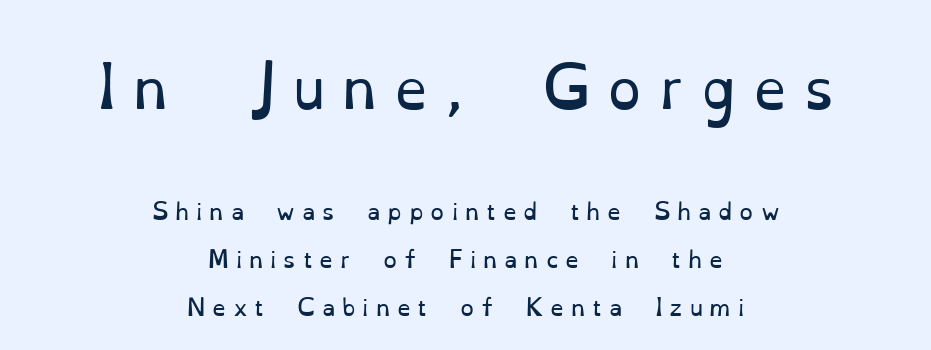
Stems here are at most as thick as an everyday book face. You can tell from the footed stems that serif type was used. Visually the block forms a symmetrical silhouette, jagged on both flanks. Each letter keeps its own natural width here, so spacing adapts to shape.
